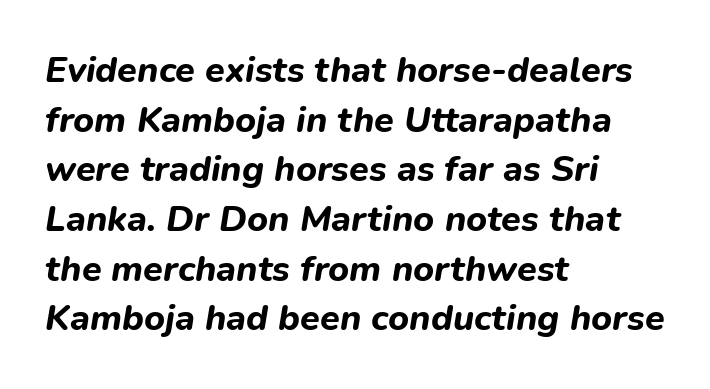
Students, this is bold: see how much ink each stroke carries. Reading down the block, your eye returns to a fixed left position each line. You could not count columns in this text — the font is proportionally spaced. Here the glyphs are tracked normally, forming tight word shapes.
